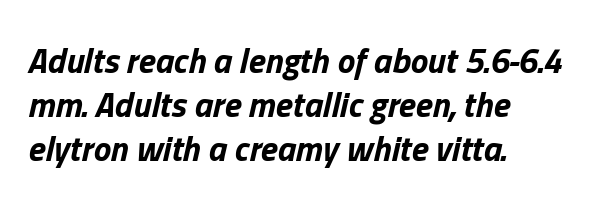
The image shows 35 px bold type, italic (leaning right); set left-aligned, normal line spacing (1.26x), normal letter spacing, not underlined; low stroke contrast and a medium x-height.
